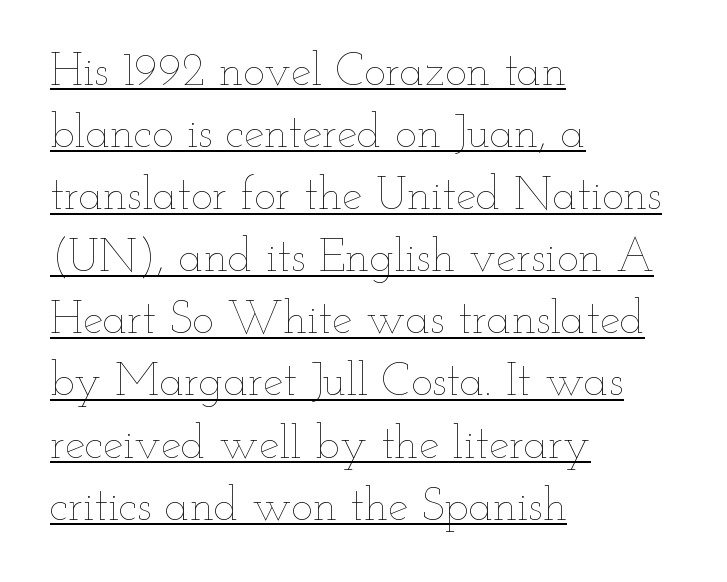
{"italic": "no", "bold": "no", "weight": "thin", "width": "wide", "stroke_contrast": "low", "x_height": "small", "monospaced": "no", "underline": "yes", "align": "left", "line_spacing": "normal", "line_spacing_ratio": 1.35, "letter_spacing": "normal", "letter_spacing_em": 0.0, "glyph_px": 46}
